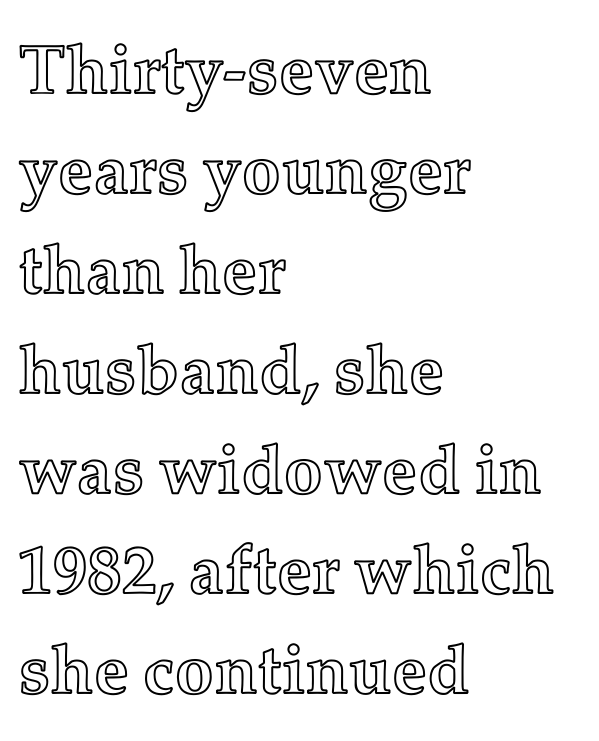
The letters stand straight up with perfectly vertical stems. Vertical spacing — default. Nobody drew a line under any word here. Where is the straight margin? On the left. Here the designer chose a conventional face with non-uniform glyph widths.
